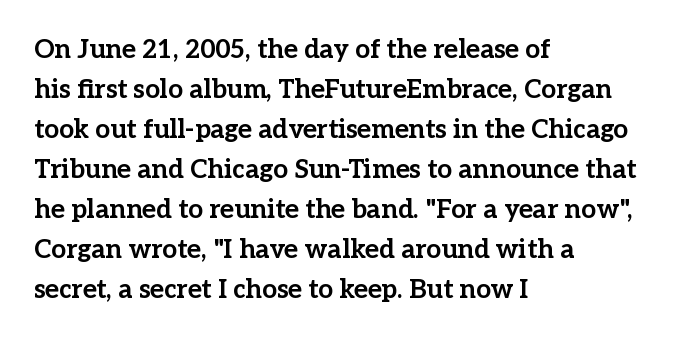
The letterforms sit shoulder to shoulder at normal distance. If you measured baseline to baseline, you'd find a middling distance. The specimen omits any rule beneath the text block's lines. These lines stack with their left ends in a neat column.
